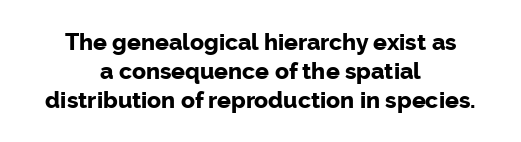
{"italic": "no", "bold": "yes", "underline": "no", "align": "center", "line_spacing": "normal", "line_spacing_ratio": 1.26, "letter_spacing": "normal", "letter_spacing_em": 0.0, "glyph_px": 23}
